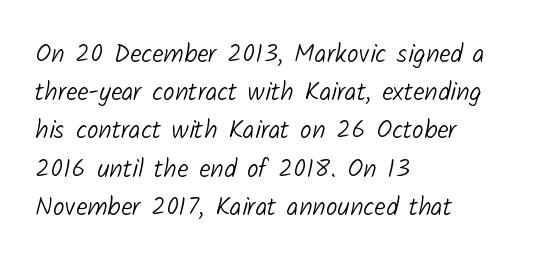
Q: Is the text bold? A: No.
Q: Is the text underlined? A: No.
Q: How is the paragraph aligned? A: Left-aligned.
Q: Is the spacing between letters normal or unusually wide? A: Normal.
Q: Is the spacing between lines tight, normal or loose? A: Normal.
